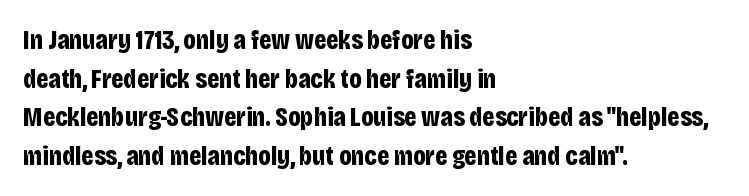
{"italic": "no", "bold": "yes", "underline": "no", "align": "left", "line_spacing": "normal", "line_spacing_ratio": 1.43, "letter_spacing": "normal", "letter_spacing_em": 0.0, "glyph_px": 27}
